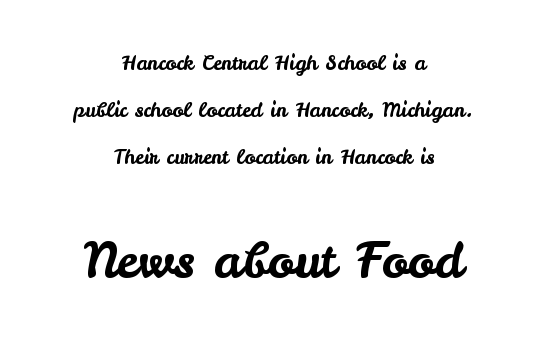
{"serif": "no", "width": "normal", "stroke_contrast": "low", "x_height": "small", "monospaced": "no", "underline": "no", "align": "center", "line_spacing": "loose", "line_spacing_ratio": 2.34, "letter_spacing": "normal", "letter_spacing_em": 0.0, "larger_block": "second", "size_ratio": 2.45, "glyph_px": 49}
